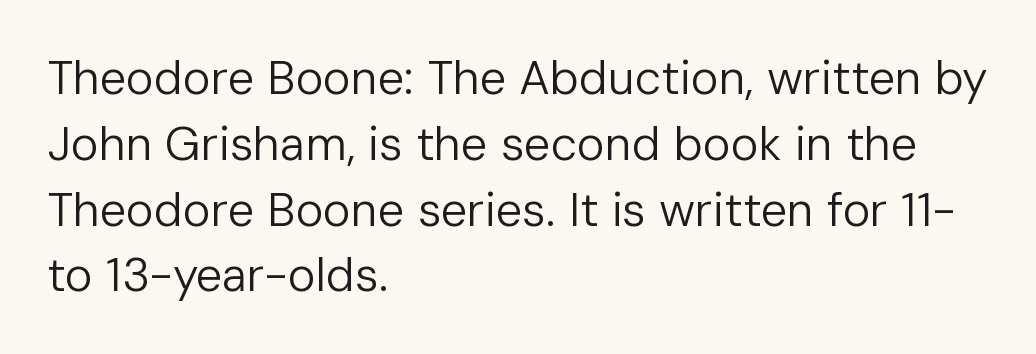
The image shows 47 px regular-weight sans-serif type, upright; set left-aligned, normal line spacing (1.4x), normal letter spacing, not underlined; low stroke contrast and a medium x-height.
